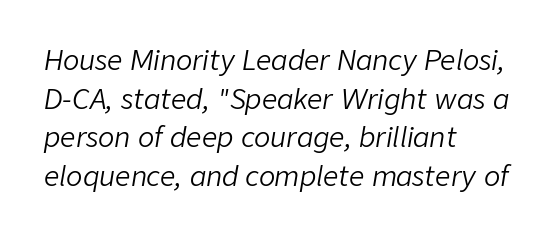
{"italic": "yes", "lean": "right", "slant_degrees": 9, "bold": "no", "underline": "no", "align": "left", "line_spacing": "normal", "line_spacing_ratio": 1.43, "letter_spacing": "normal", "letter_spacing_em": 0.0, "glyph_px": 27}
